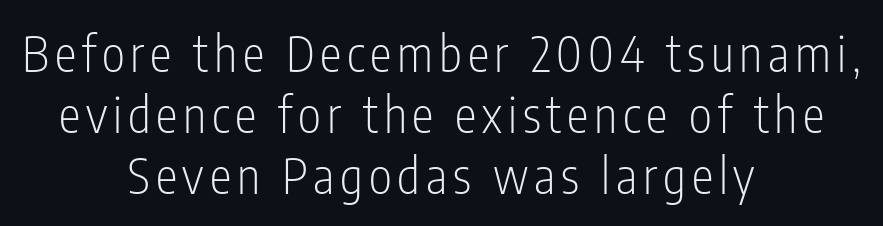
{"serif": "no", "italic": "no", "bold": "no", "weight": "light", "width": "condensed", "stroke_contrast": "low", "x_height": "medium", "monospaced": "no", "underline": "no", "align": "center", "line_spacing_ratio": 1.24, "glyph_px": 49}
